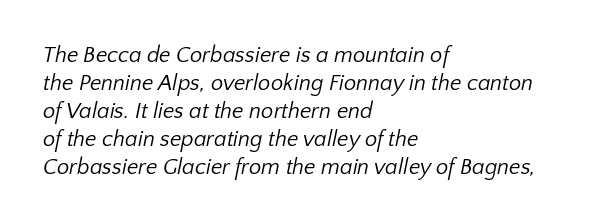
{"bold": "no", "underline": "no", "align": "left", "line_spacing": "normal", "line_spacing_ratio": 1.27, "letter_spacing": "normal", "letter_spacing_em": 0.0, "glyph_px": 22}
